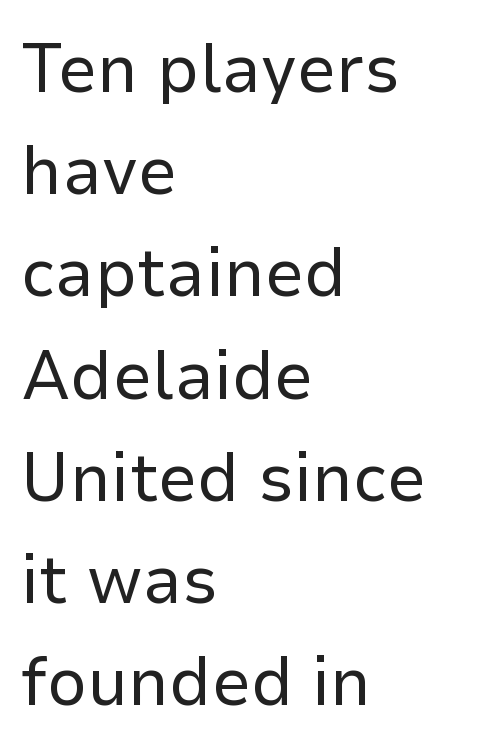
Do the characters align in a grid? No, the font is proportional. Words float on clear page, feet unadorned. The paragraph has a hard left edge and a soft right edge. How would I describe the line gaps? Plain and ordinary. No letter is thick-stroked: the sample isn't bold.
